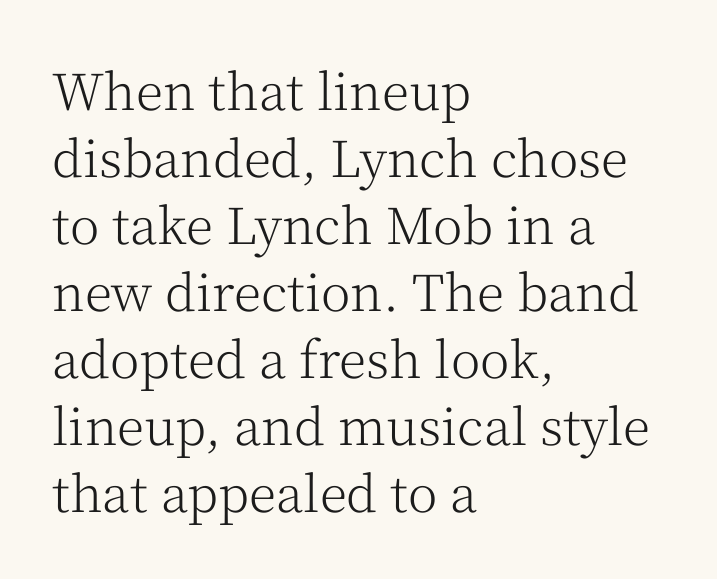
{"serif": "yes", "italic": "no", "bold": "no", "weight": "light", "width": "normal", "stroke_contrast": "medium", "x_height": "medium", "monospaced": "no", "underline": "no", "align": "left", "line_spacing": "normal", "line_spacing_ratio": 1.34, "letter_spacing": "normal", "letter_spacing_em": 0.0, "glyph_px": 50}
